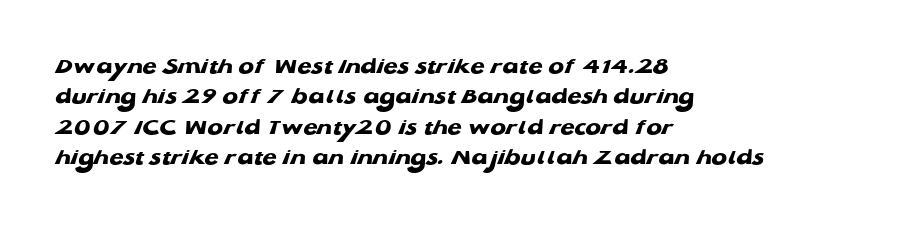
{"bold": "yes", "underline": "no", "align": "left", "line_spacing": "normal", "line_spacing_ratio": 1.32, "letter_spacing": "normal", "letter_spacing_em": 0.0, "glyph_px": 23}
